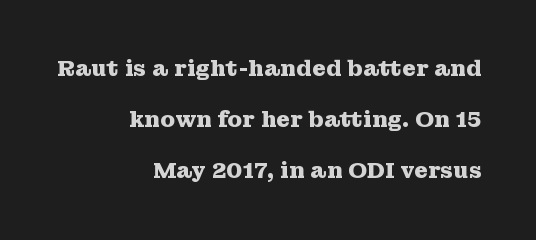
The image shows 22 px bold type, upright; set right-aligned, loose line spacing (2.32x), normal letter spacing, not underlined.
